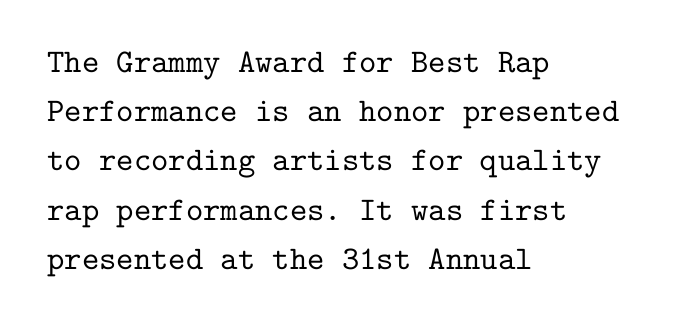
{"serif": "yes", "italic": "no", "width": "normal", "stroke_contrast": "low", "x_height": "medium", "monospaced": "yes", "underline": "no", "align": "left", "line_spacing": "normal", "line_spacing_ratio": 1.49, "letter_spacing": "normal", "letter_spacing_em": 0.0, "glyph_px": 33}
